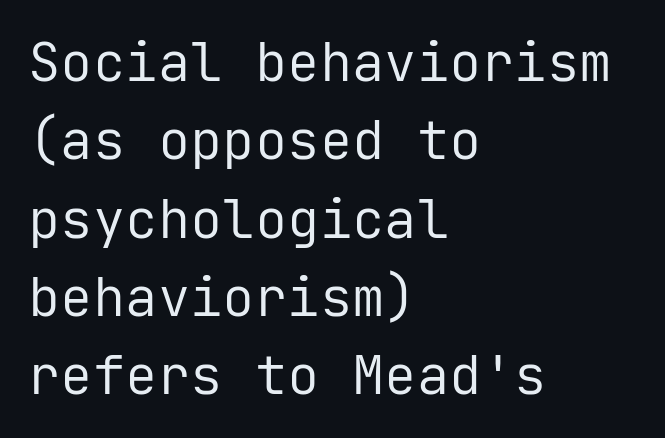
{"serif": "no", "italic": "no", "bold": "no", "weight": "regular", "width": "normal", "stroke_contrast": "low", "x_height": "medium", "monospaced": "yes", "underline": "no", "align": "left", "line_spacing": "normal", "line_spacing_ratio": 1.45, "letter_spacing": "normal", "letter_spacing_em": 0.0, "glyph_px": 54}
